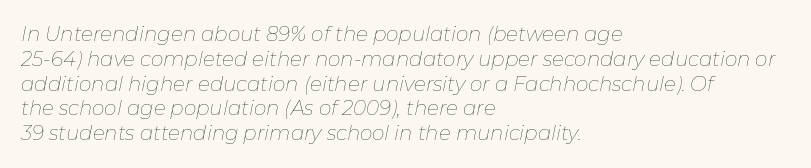
Caption: multi-line text, flush left, ragged right. If you drew a line through each stem, it would be angled. The font is comparable to plain body text, perhaps lighter. The horizontal fit of the characters is conventional and even. This rendering features lettering with no underline.
